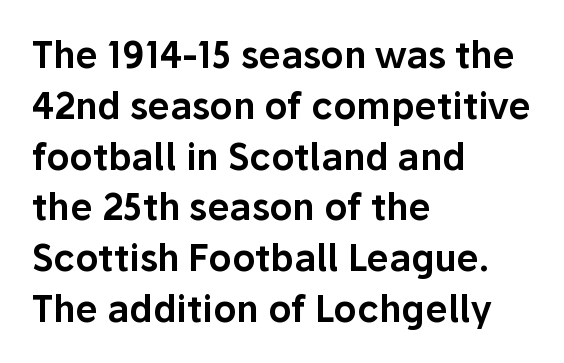
{"serif": "no", "italic": "no", "width": "normal", "stroke_contrast": "low", "x_height": "medium", "monospaced": "no", "underline": "no", "align": "left", "line_spacing": "normal", "line_spacing_ratio": 1.41, "letter_spacing": "normal", "letter_spacing_em": 0.0, "glyph_px": 36}
